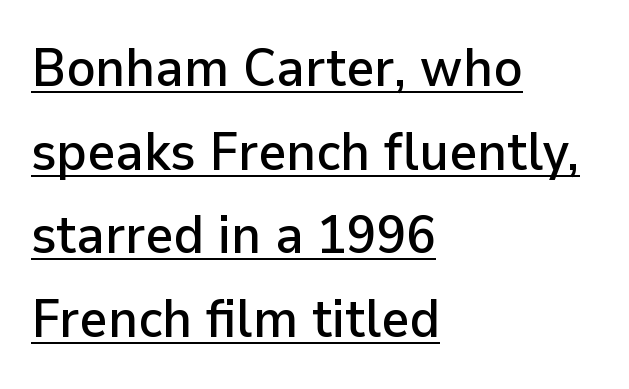
The image shows 54 px sans-serif type, upright; set left-aligned, normal line spacing (1.55x), normal letter spacing, underlined; low stroke contrast and a medium x-height.
